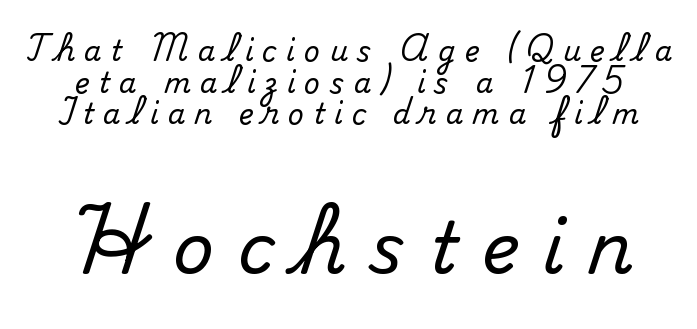
{"serif": "yes", "width": "normal", "stroke_contrast": "medium", "x_height": "small", "monospaced": "no", "underline": "no", "line_spacing": "tight", "line_spacing_ratio": 1.13, "letter_spacing": "wide", "letter_spacing_em": 0.33, "larger_block": "second", "size_ratio": 2.54, "glyph_px": 71}
